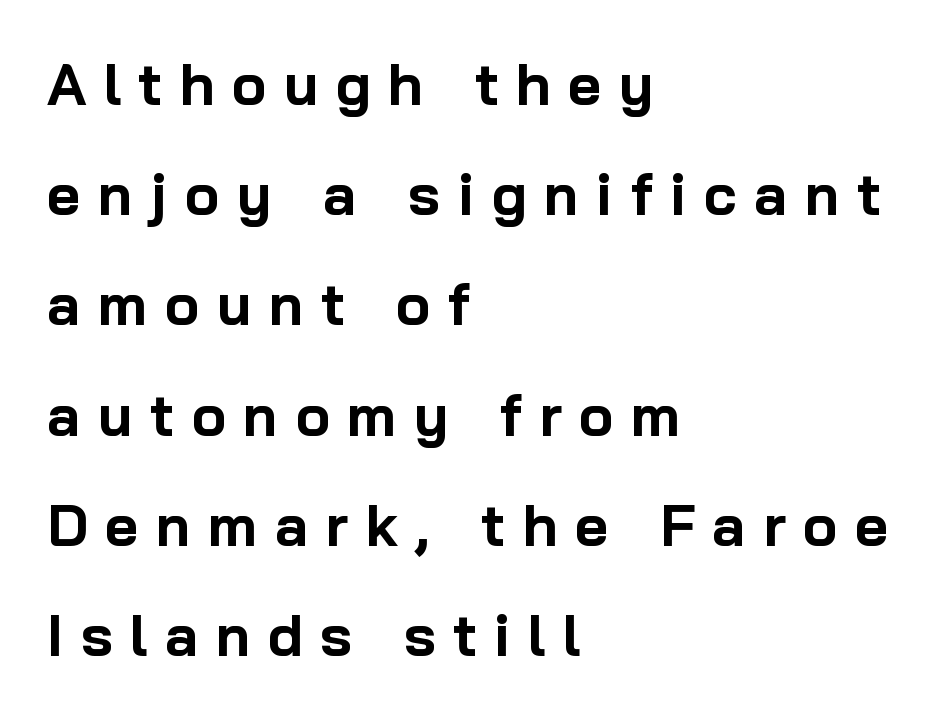
Q: Is the text bold? A: Yes.
Q: Is the text italic (slanted)? A: No, it is upright.
Q: Is the typeface a serif or a sans-serif typeface? A: Sans-serif.
Q: Is the text underlined? A: No.
Q: How is the paragraph aligned? A: Left-aligned.
Q: Is the spacing between letters normal or unusually wide? A: Unusually wide.
Q: Is the spacing between lines tight, normal or loose? A: Loose.
Q: Width (condensed, normal, or wide)? A: Normal.
Q: Stroke contrast? A: Low.
Q: x-height? A: Medium.
Q: Monospaced? A: No.
